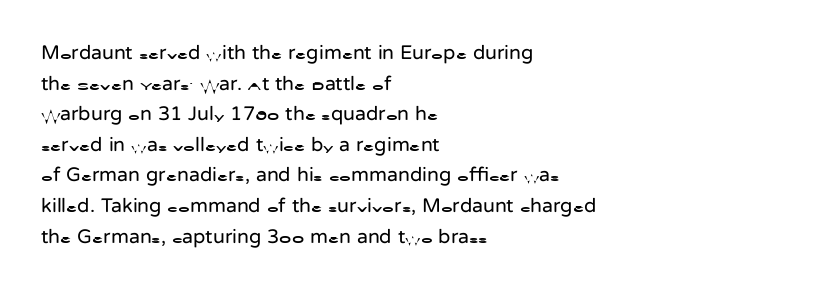
The image shows 20 px text type, upright; set left-aligned, normal line spacing (1.53x), normal letter spacing, not underlined.
